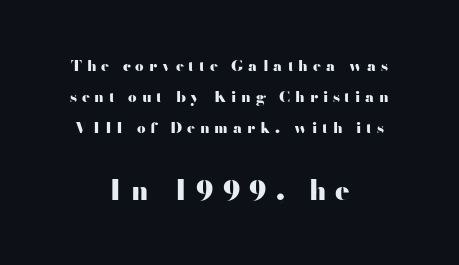
The space directly below the letters is spotless. Note: smaller setting up top, larger setting below. A typesetter would call this heavily tracked-out type. Neither beginnings nor endings align; midpoints do.
